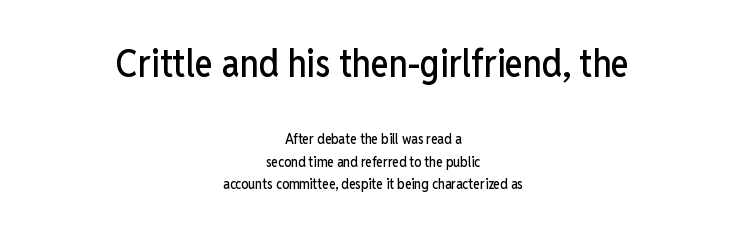
Q: Is the text italic (slanted)? A: No, it is upright.
Q: Is the typeface a serif or a sans-serif typeface? A: Sans-serif.
Q: Is the text underlined? A: No.
Q: How is the paragraph aligned? A: Centered.
Q: Is the spacing between letters normal or unusually wide? A: Normal.
Q: Is the spacing between lines tight, normal or loose? A: Normal.
Q: Which block of text is set in a larger size, the first (top) or the second (bottom)? A: The first (top) one.
Q: Width (condensed, normal, or wide)? A: Condensed.
Q: Stroke contrast? A: Low.
Q: x-height? A: Medium.
Q: Monospaced? A: No.
